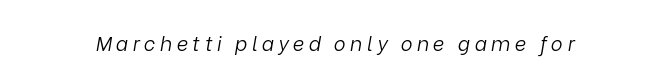
A clean baseline with only descenders dipping below it. The typography opts for an oblique posture over an upright one. Look at the tracking — it's clearly loosened, letters drifting apart. No letter is thick-stroked: the sample isn't bold.
